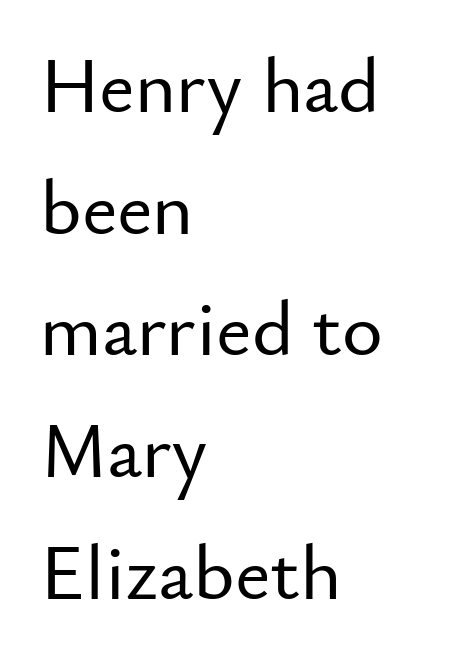
{"serif": "no", "italic": "no", "width": "normal", "stroke_contrast": "low", "x_height": "small", "monospaced": "no", "underline": "no", "align": "left", "line_spacing": "normal", "line_spacing_ratio": 1.56, "letter_spacing": "normal", "letter_spacing_em": 0.0, "glyph_px": 78}
